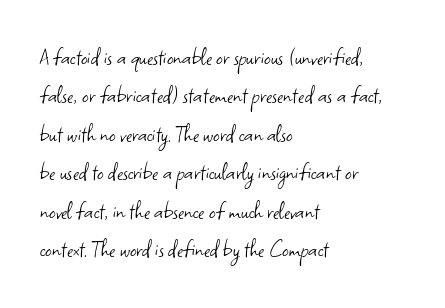
Leftover space on each line is placed entirely after the last word. The font sits on the lighter half of the weight spectrum, regular included. Here the glyphs are tracked normally, forming tight word shapes. Evenly set lines give the paragraph a standard silhouette. The area under the type is left untouched.
